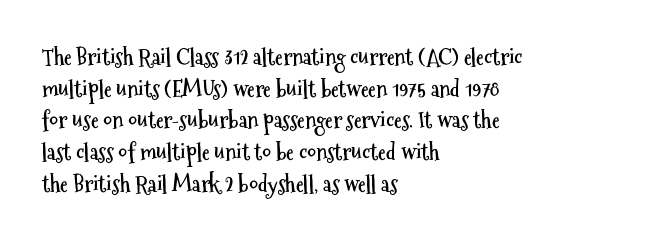
Q: Is the text bold? A: Yes.
Q: Is the text italic (slanted)? A: No, it is upright.
Q: Is the text underlined? A: No.
Q: How is the paragraph aligned? A: Left-aligned.
Q: Is the spacing between letters normal or unusually wide? A: Normal.
Q: Is the spacing between lines tight, normal or loose? A: Normal.
